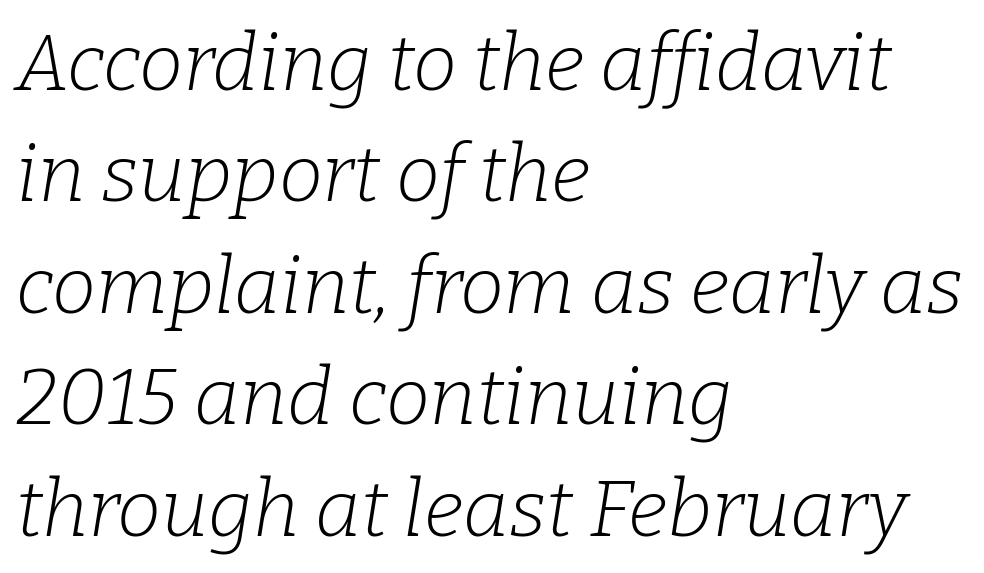
The image shows 79 px light serif type, italic (leaning right); set left-aligned, normal line spacing (1.41x), normal letter spacing, not underlined; low stroke contrast and a medium x-height.
